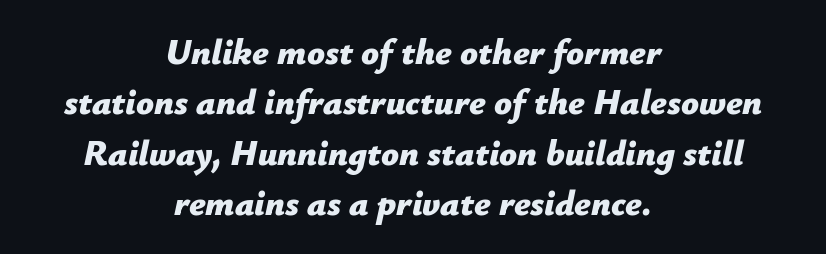
Q: Is the text bold? A: Yes.
Q: Is the text italic (slanted)? A: Yes, it leans right by about 12 degrees.
Q: Is the text underlined? A: No.
Q: How is the paragraph aligned? A: Centered.
Q: Is the spacing between letters normal or unusually wide? A: Normal.
Q: Is the spacing between lines tight, normal or loose? A: Normal.
Q: Width (condensed, normal, or wide)? A: Normal.
Q: Stroke contrast? A: Low.
Q: x-height? A: Medium.
Q: Monospaced? A: No.
